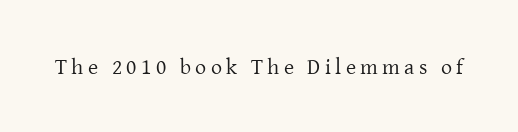
The strokes are not fattened; the text isn't bold. What stands out about the letter spacing? Its width — letters are far apart. Posture: straight, roman, zero tilt. Type without underlining.
